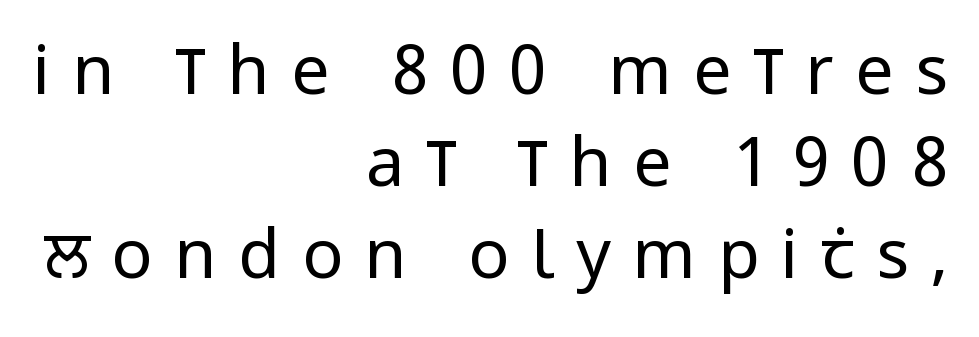
The image shows 68 px regular-weight, condensed sans-serif type, upright; set right-aligned, normal line spacing (1.35x), unusually wide letter spacing (+0.32 em), not underlined; low stroke contrast and a large x-height.
